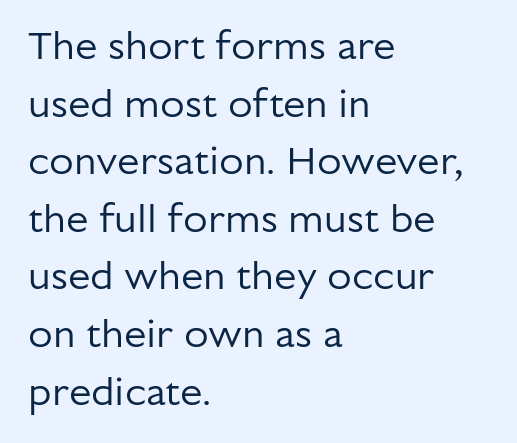
Q: Is the text bold? A: No.
Q: Is the text italic (slanted)? A: No, it is upright.
Q: Is the typeface a serif or a sans-serif typeface? A: Sans-serif.
Q: Is the text underlined? A: No.
Q: How is the paragraph aligned? A: Left-aligned.
Q: Is the spacing between letters normal or unusually wide? A: Normal.
Q: Is the spacing between lines tight, normal or loose? A: Normal.
Q: Width (condensed, normal, or wide)? A: Normal.
Q: Stroke contrast? A: Low.
Q: x-height? A: Medium.
Q: Monospaced? A: No.
